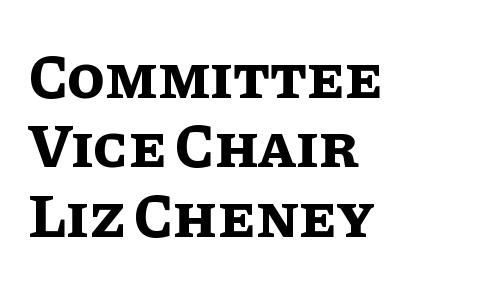
All the whitespace from short lines collects on the right. Successive baselines arrive quickly, one right under another. The rendering keeps characters at their native spacing. The specimen omits any rule beneath the text block's lines.
